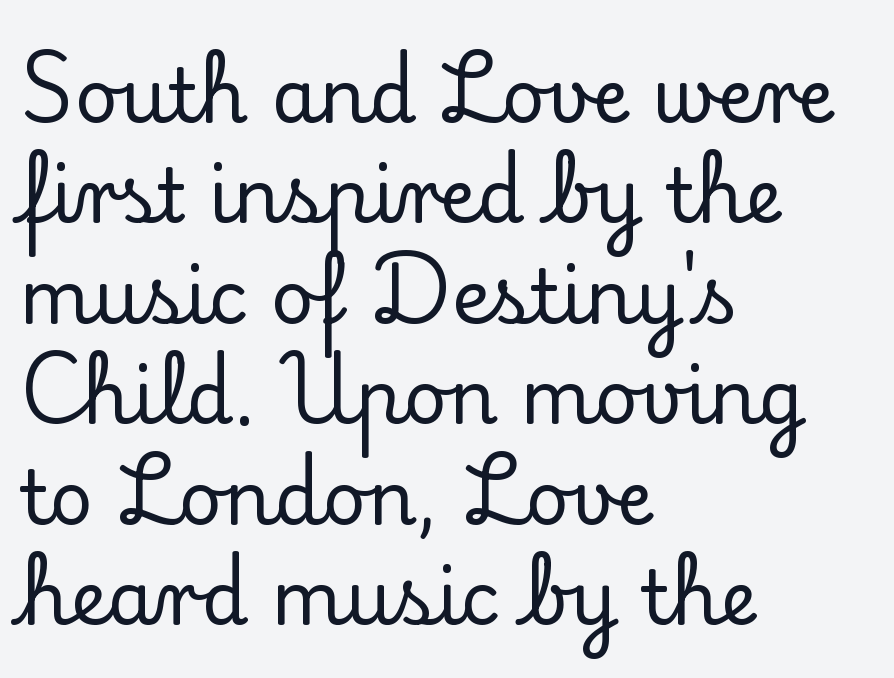
{"serif": "yes", "italic": "no", "width": "normal", "stroke_contrast": "low", "x_height": "small", "monospaced": "no", "underline": "no", "align": "left", "line_spacing": "normal", "line_spacing_ratio": 1.34, "letter_spacing": "normal", "letter_spacing_em": 0.0, "glyph_px": 75}
